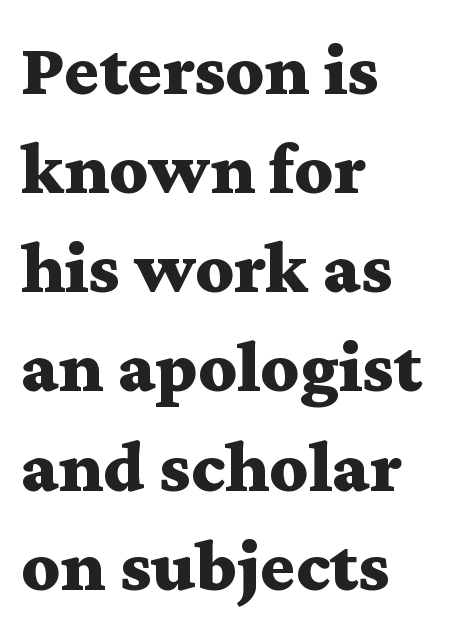
The image shows 74 px bold, wide serif type, upright; set left-aligned, normal line spacing (1.34x), normal letter spacing, not underlined; medium stroke contrast and a medium x-height.
